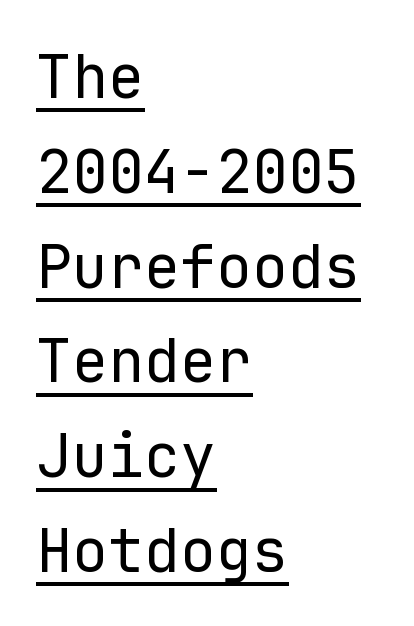
Baseline-to-baseline distance is the conventional proportion of letter height. Underline: present. Does the type have serifs? No, each stem ends abruptly. Letter spacing: default.
